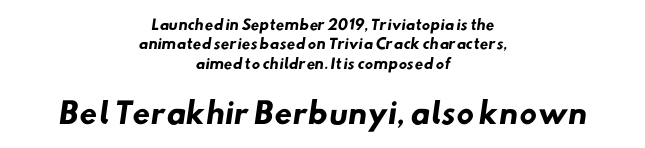
{"serif": "no", "bold": "yes", "weight": "heavy", "width": "normal", "stroke_contrast": "low", "x_height": "small", "monospaced": "no", "underline": "no", "align": "center", "line_spacing": "normal", "line_spacing_ratio": 1.39, "letter_spacing": "normal", "letter_spacing_em": 0.0, "larger_block": "second", "size_ratio": 2.07, "glyph_px": 29}
